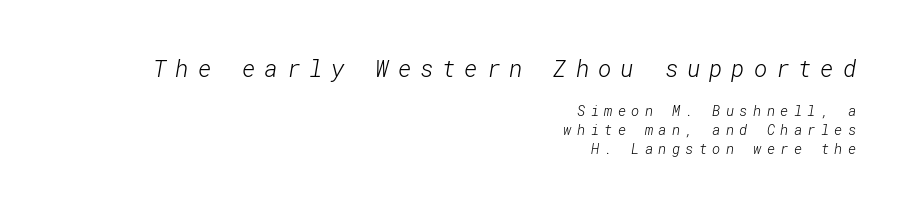
The image shows 23 px text type; set right-aligned, normal line spacing (1.35x), unusually wide letter spacing (+0.38 em), not underlined; the first (top) block is 1.64x larger.
